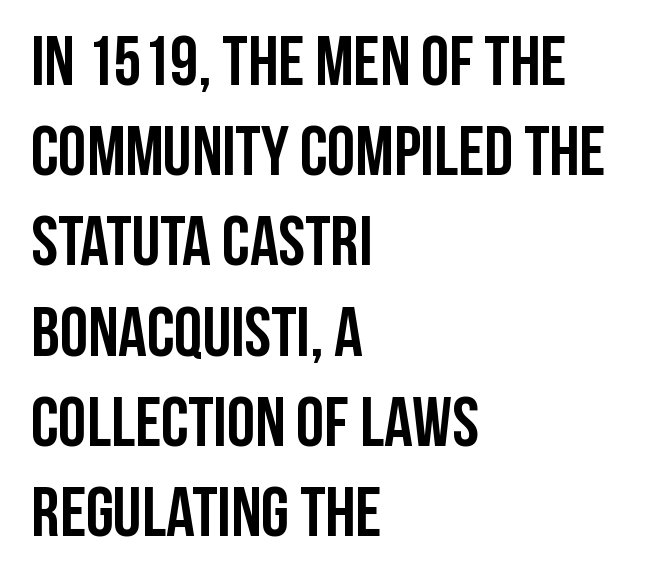
{"serif": "no", "italic": "no", "bold": "yes", "weight": "semibold", "width": "condensed", "stroke_contrast": "low", "x_height": "large", "monospaced": "no", "underline": "no", "align": "left", "line_spacing": "normal", "line_spacing_ratio": 1.27, "letter_spacing": "normal", "letter_spacing_em": 0.0, "glyph_px": 71}
